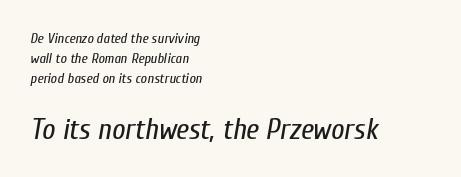
{"italic": "yes", "lean": "right", "slant_degrees": 10, "bold": "no", "weight": "regular", "width": "condensed", "stroke_contrast": "low", "x_height": "medium", "monospaced": "no", "underline": "no", "align": "left", "line_spacing": "normal", "line_spacing_ratio": 1.42, "letter_spacing": "normal", "letter_spacing_em": 0.0, "larger_block": "second", "size_ratio": 2.07, "glyph_px": 29}
